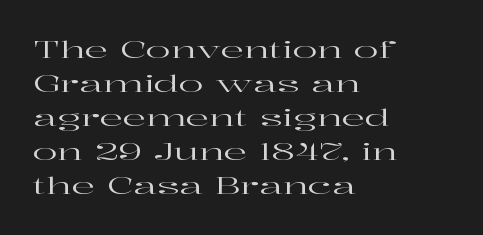
{"italic": "no", "underline": "no", "align": "left", "line_spacing": "normal", "line_spacing_ratio": 1.48, "letter_spacing": "normal", "letter_spacing_em": 0.0, "glyph_px": 23}
